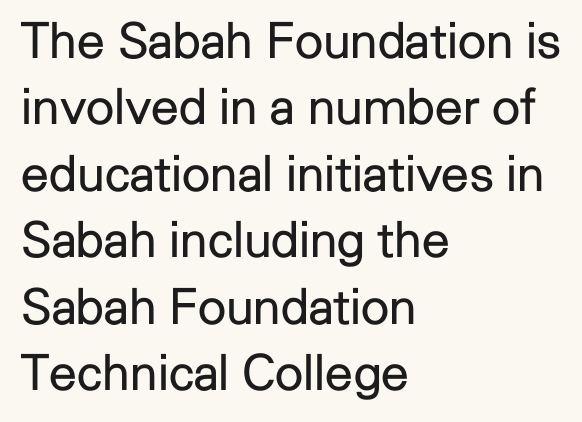
Q: Is the text bold? A: No.
Q: Is the text italic (slanted)? A: No, it is upright.
Q: Is the typeface a serif or a sans-serif typeface? A: Sans-serif.
Q: Is the text underlined? A: No.
Q: How is the paragraph aligned? A: Left-aligned.
Q: Is the spacing between letters normal or unusually wide? A: Normal.
Q: Is the spacing between lines tight, normal or loose? A: Normal.
Q: Width (condensed, normal, or wide)? A: Normal.
Q: Stroke contrast? A: Low.
Q: x-height? A: Medium.
Q: Monospaced? A: No.
